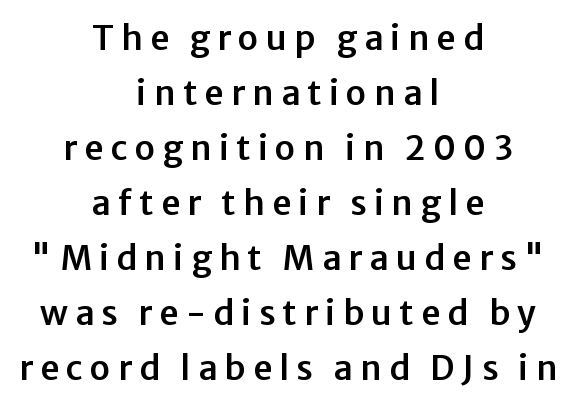
Q: Is the text italic (slanted)? A: No, it is upright.
Q: Is the typeface a serif or a sans-serif typeface? A: Sans-serif.
Q: Is the text underlined? A: No.
Q: How is the paragraph aligned? A: Centered.
Q: Is the spacing between letters normal or unusually wide? A: Unusually wide.
Q: Is the spacing between lines tight, normal or loose? A: Normal.
Q: Width (condensed, normal, or wide)? A: Normal.
Q: Stroke contrast? A: Low.
Q: x-height? A: Medium.
Q: Monospaced? A: No.
